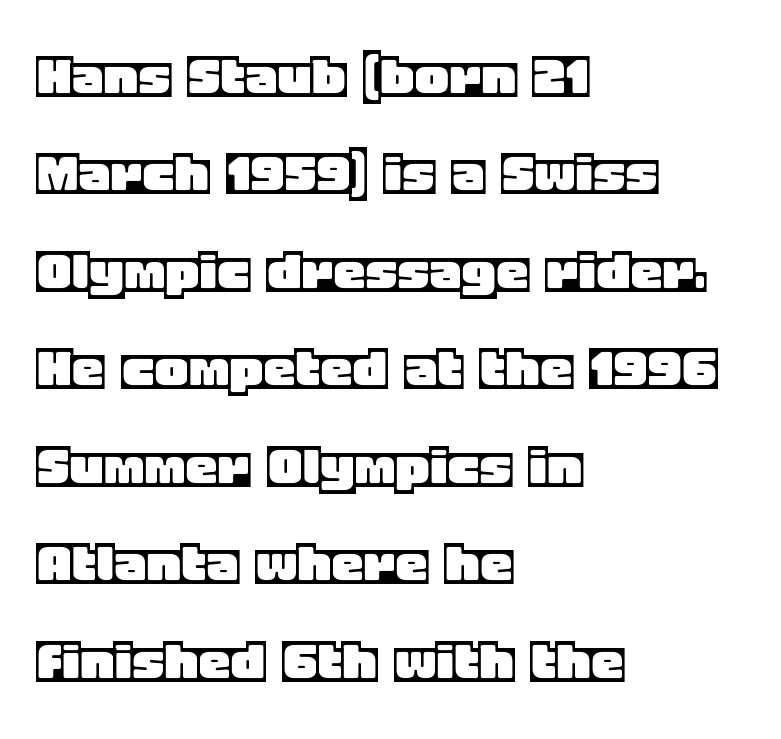
The image shows 65 px text type, upright; set left-aligned, normal line spacing (1.5x), normal letter spacing, not underlined; a large x-height.
